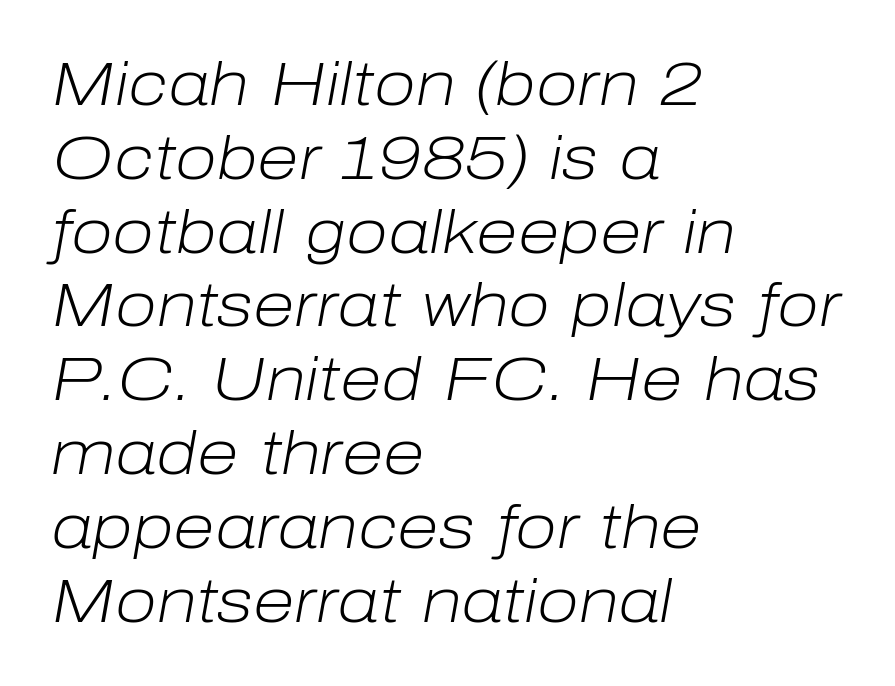
A typesetter would mark this as italic. The type is set solid horizontally, with unmodified tracking. Proportional: the letters do not fall into vertical columns. The passage is arranged the way most books set body copy — flush left.
